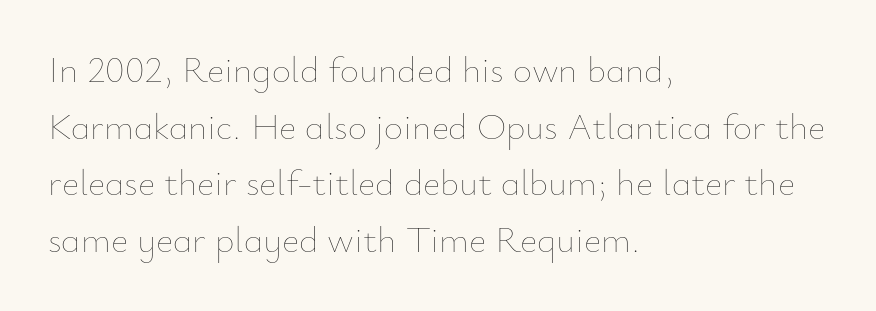
{"italic": "no", "bold": "no", "weight": "thin", "width": "normal", "stroke_contrast": "low", "x_height": "small", "monospaced": "no", "underline": "no", "align": "left", "line_spacing": "normal", "line_spacing_ratio": 1.53, "letter_spacing": "normal", "letter_spacing_em": 0.0, "glyph_px": 37}
